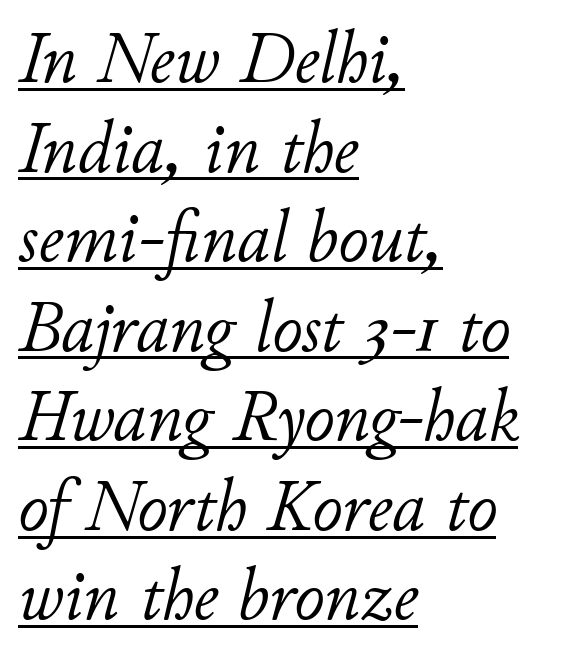
A typesetter would call this proportional, since set widths differ per character. Italic? Definitely — the glyphs are oblique. Nobody touched the tracking dial on this one. Stem width sits at or under what a default text font uses. The lines are quadded left. This rendering features underlined lettering.
